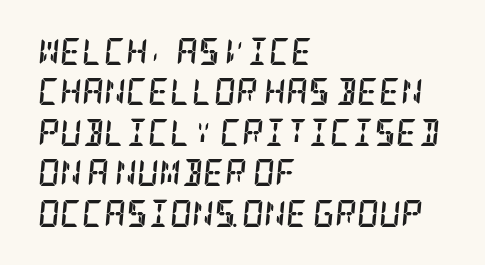
Q: Is the text bold? A: Yes.
Q: Is the text italic (slanted)? A: Yes, it leans right by about 5 degrees.
Q: Is the text underlined? A: No.
Q: How is the paragraph aligned? A: Left-aligned.
Q: Is the spacing between letters normal or unusually wide? A: Normal.
Q: Is the spacing between lines tight, normal or loose? A: Normal.
